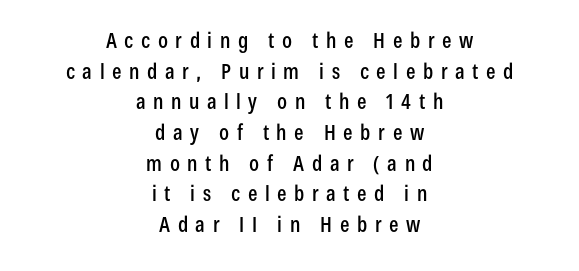
{"italic": "no", "underline": "no", "align": "center", "line_spacing": "normal", "line_spacing_ratio": 1.46, "letter_spacing": "wide", "letter_spacing_em": 0.36, "glyph_px": 21}
